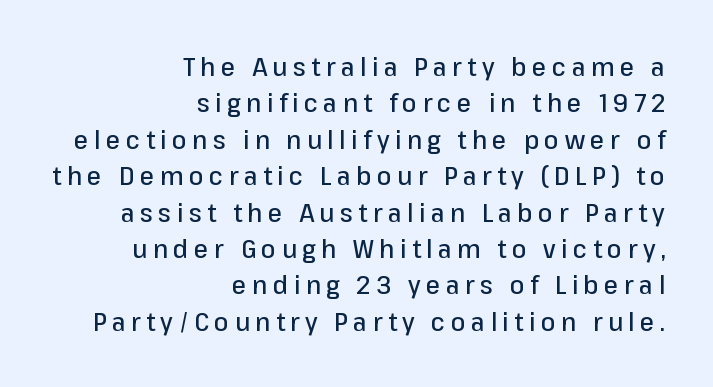
{"italic": "no", "underline": "no", "align": "right", "line_spacing": "normal", "line_spacing_ratio": 1.4, "letter_spacing": "wide", "letter_spacing_em": 0.21, "glyph_px": 26}
